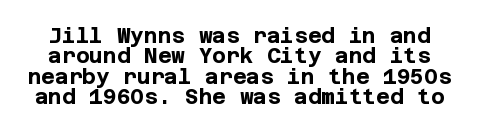
You'd pick this weight for a headline — it's a proper bold. Any mark beneath the type? The region is blank. If you drew a line through each stem, it would be perfectly vertical. Nobody touched the tracking dial on this one.
